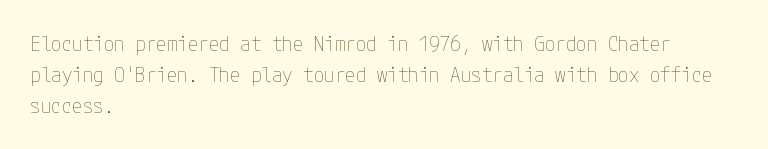
No chunkiness to these letters — they're not bold. The area under the type is left untouched. This rendering uses left alignment, leaving the right contour irregular. The font's upright variant was chosen for this text. Compared with typical body copy, the letter spacing here is the same.
